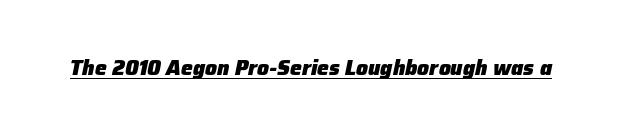
The image shows 21 px bold type, italic (leaning right); set normal letter spacing, underlined.
